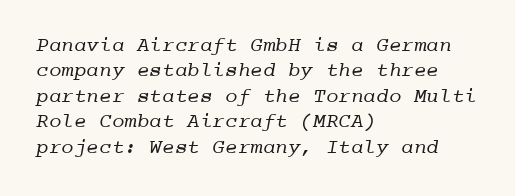
Q: Is the text bold? A: No.
Q: Is the text underlined? A: No.
Q: How is the paragraph aligned? A: Left-aligned.
Q: Is the spacing between letters normal or unusually wide? A: Normal.
